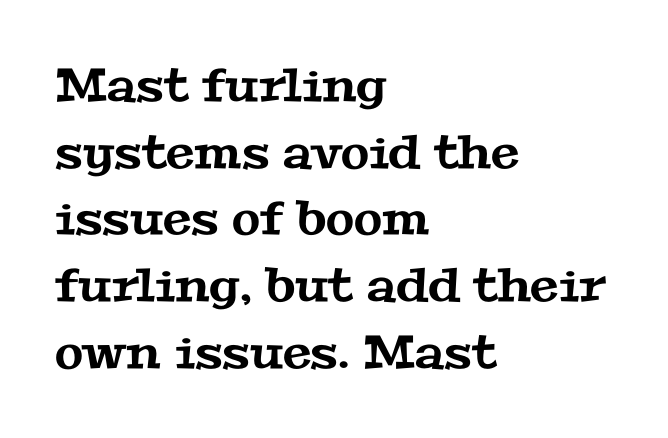
A bare baseline throughout the passage. Line beginnings align vertically; line endings do not. This rendering leaves character spacing at its baseline value. Horizontal bands of white between lines are of average thickness. Proportional: the letters do not fall into vertical columns.
